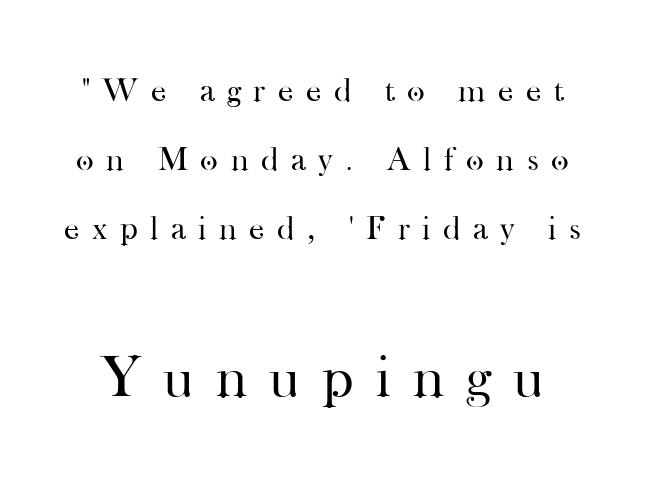
The image shows 60 px regular-weight serif type, upright; set loose line spacing (2.03x), unusually wide letter spacing (+0.37 em), not underlined; the second (bottom) block is 1.76x larger; high stroke contrast and a small x-height.
